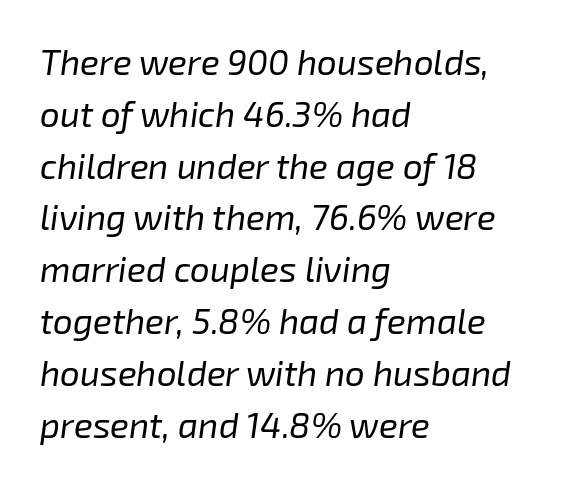
The image shows 35 px regular-weight type, italic (leaning right); set left-aligned, normal line spacing (1.48x), normal letter spacing, not underlined; low stroke contrast and a medium x-height.
